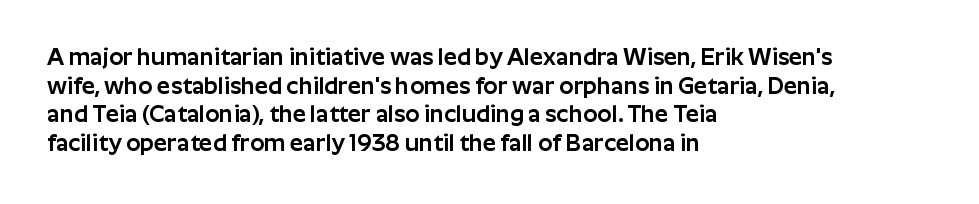
Q: Is the text italic (slanted)? A: No, it is upright.
Q: Is the text underlined? A: No.
Q: How is the paragraph aligned? A: Left-aligned.
Q: Is the spacing between letters normal or unusually wide? A: Normal.
